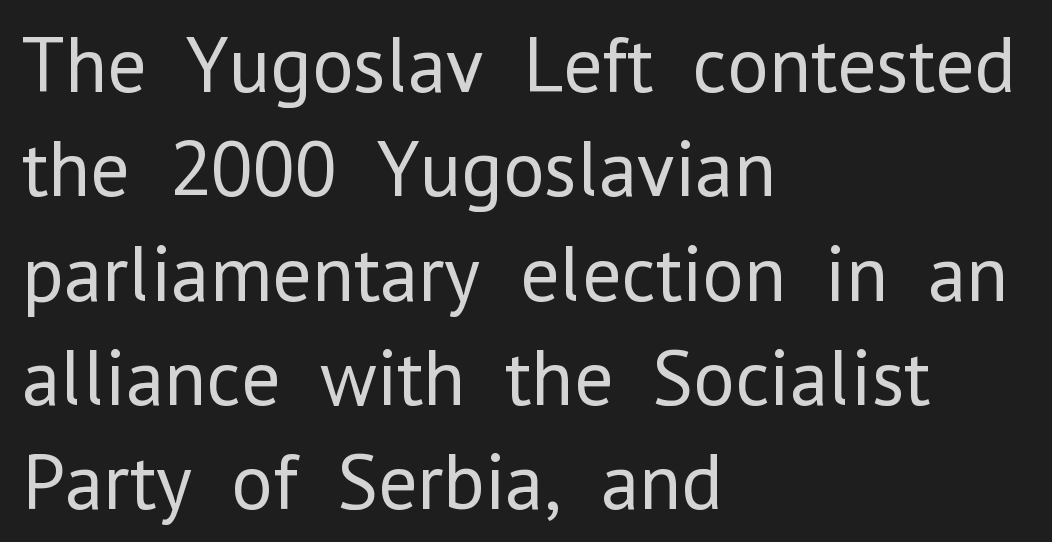
{"serif": "no", "italic": "no", "bold": "no", "weight": "regular", "width": "normal", "stroke_contrast": "low", "x_height": "medium", "monospaced": "no", "underline": "no", "align": "left", "line_spacing": "normal", "line_spacing_ratio": 1.32, "letter_spacing": "normal", "letter_spacing_em": 0.0, "glyph_px": 79}
